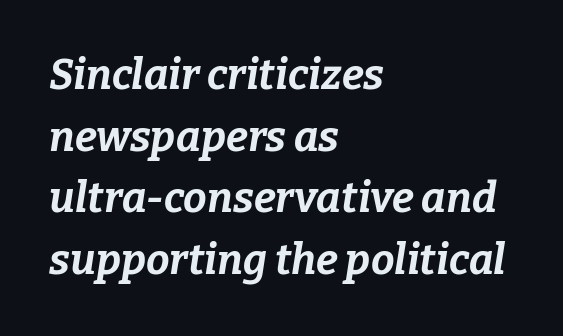
The image shows 42 px bold type, italic (leaning right); set left-aligned, normal line spacing (1.47x), normal letter spacing, not underlined; low stroke contrast and a medium x-height.
